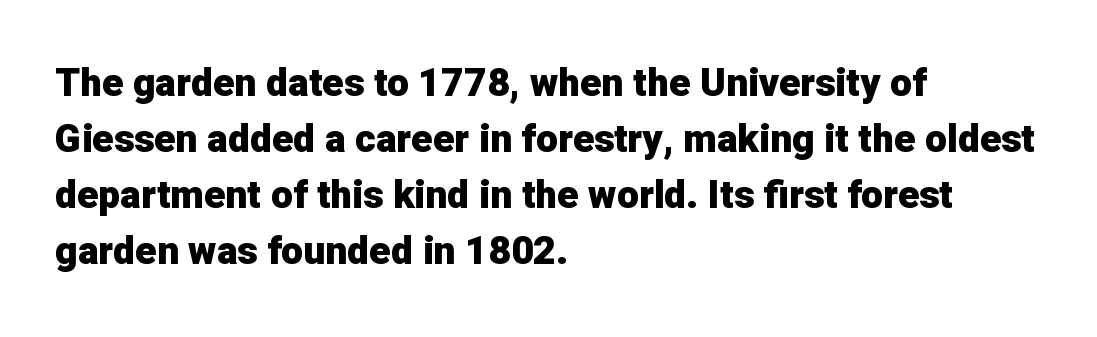
The image shows 39 px heavy sans-serif type, upright; set left-aligned, normal line spacing (1.44x), normal letter spacing, not underlined; low stroke contrast and a medium x-height.
